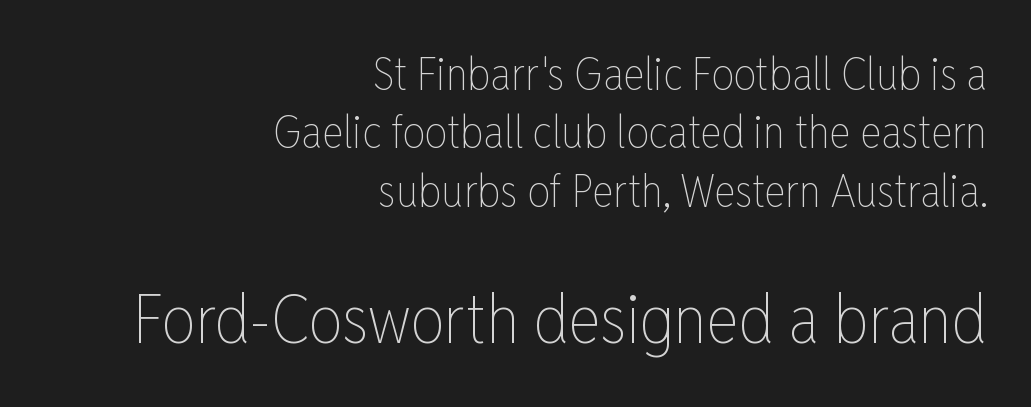
The line-height multiplier appears to be the usual default. Notice how the passage keeps a crisp vertical edge on the right only. Type without underlining. Is the letter spacing exaggerated? No — it looks like the ordinary default.
